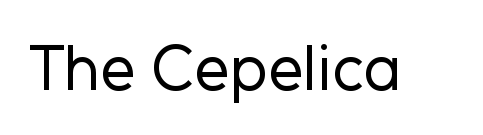
The image shows 64 px regular-weight sans-serif type, upright; set normal letter spacing, not underlined; low stroke contrast and a medium x-height.
